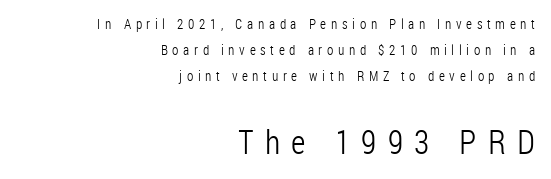
{"serif": "no", "italic": "no", "bold": "no", "weight": "light", "width": "condensed", "stroke_contrast": "low", "x_height": "medium", "monospaced": "no", "underline": "no", "align": "right", "line_spacing_ratio": 1.87, "letter_spacing": "wide", "letter_spacing_em": 0.33, "larger_block": "second", "size_ratio": 2.43, "glyph_px": 34}
